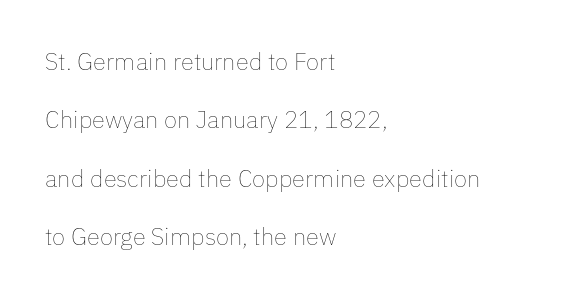
{"italic": "no", "bold": "no", "underline": "no", "align": "left", "line_spacing": "loose", "line_spacing_ratio": 2.43, "letter_spacing": "normal", "letter_spacing_em": 0.0, "glyph_px": 24}
